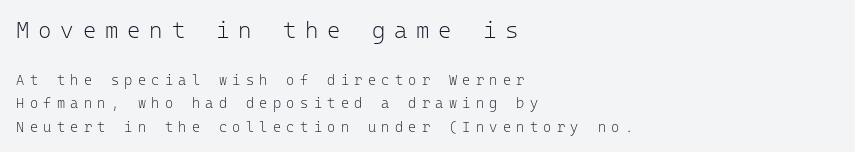
The image shows 23 px text type, upright; set left-aligned, normal line spacing (1.65x), unusually wide letter spacing (+0.38 em), not underlined; the first (top) block is 1.64x larger.
